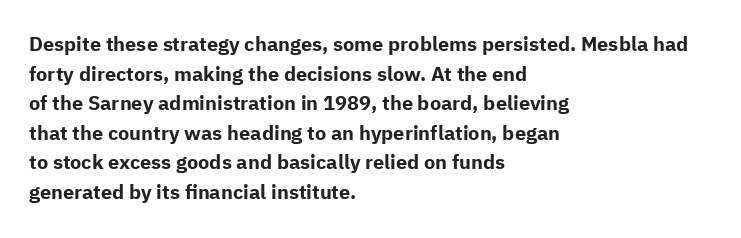
{"italic": "no", "bold": "yes", "underline": "no", "align": "left", "line_spacing": "normal", "line_spacing_ratio": 1.48, "letter_spacing": "normal", "letter_spacing_em": 0.0, "glyph_px": 20}
